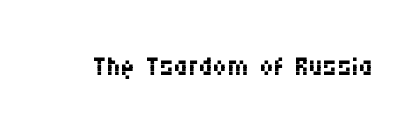
The image shows 39 px regular-weight, condensed sans-serif type, upright; set normal letter spacing, not underlined; medium stroke contrast and a large x-height.
